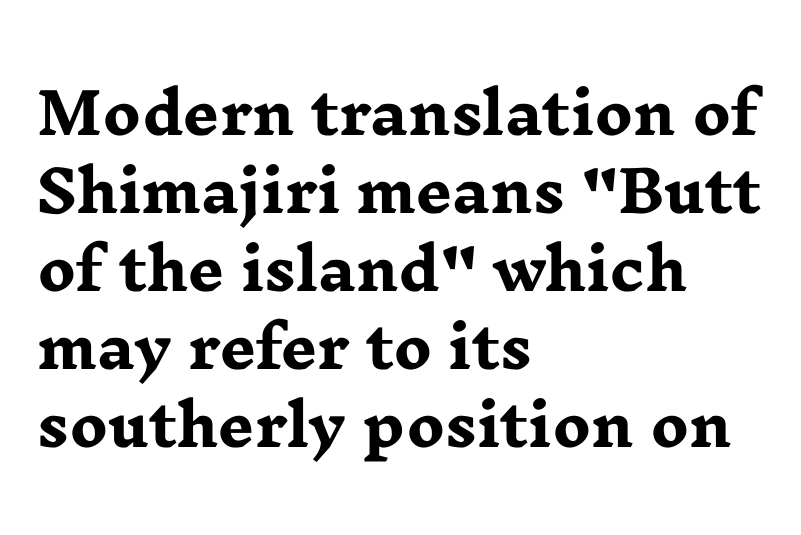
The image shows 57 px heavy, wide serif type, upright; set left-aligned, normal line spacing (1.37x), normal letter spacing, not underlined; low stroke contrast and a medium x-height.
